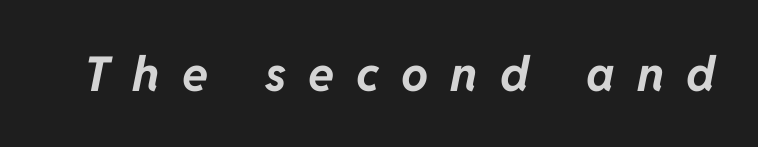
Q: Is the text bold? A: Yes.
Q: Is the text italic (slanted)? A: Yes, it leans right by about 11 degrees.
Q: Is the text underlined? A: No.
Q: Is the spacing between letters normal or unusually wide? A: Unusually wide.
Q: Width (condensed, normal, or wide)? A: Normal.
Q: Stroke contrast? A: Low.
Q: x-height? A: Medium.
Q: Monospaced? A: No.
